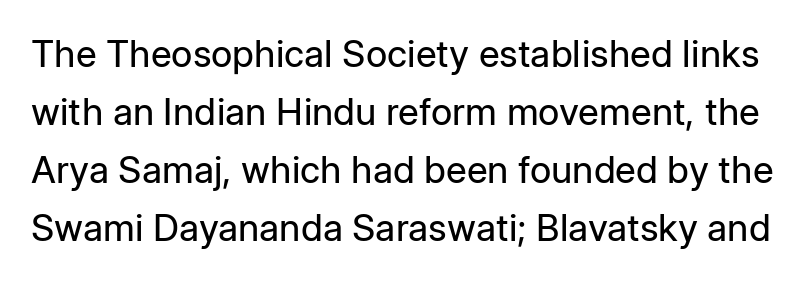
Q: Is the text bold? A: No.
Q: Is the text italic (slanted)? A: No, it is upright.
Q: Is the typeface a serif or a sans-serif typeface? A: Sans-serif.
Q: Is the text underlined? A: No.
Q: Is the spacing between letters normal or unusually wide? A: Normal.
Q: Is the spacing between lines tight, normal or loose? A: Normal.
Q: Width (condensed, normal, or wide)? A: Normal.
Q: Stroke contrast? A: Low.
Q: x-height? A: Medium.
Q: Monospaced? A: No.
